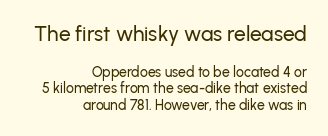
Q: Is the text italic (slanted)? A: No, it is upright.
Q: Is the text underlined? A: No.
Q: How is the paragraph aligned? A: Right-aligned.
Q: Is the spacing between letters normal or unusually wide? A: Normal.
Q: Which block of text is set in a larger size, the first (top) or the second (bottom)? A: The first (top) one.
